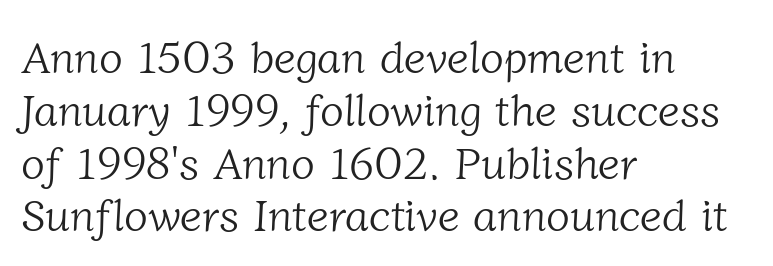
This rendering uses left alignment, leaving the right contour irregular. The typeface has the unassuming heft of standard copy or less. The glyphs are unaccompanied by any horizontal stroke below them. To sum up the face: it has serifs. Characters follow at the spacing the type designer built in. Each letter keeps its own natural width here, so spacing adapts to shape.
